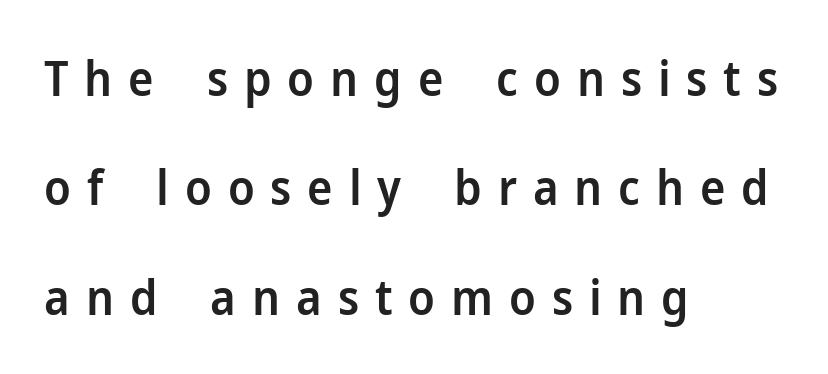
Q: Is the text bold? A: Semi-bold.
Q: Is the text italic (slanted)? A: No, it is upright.
Q: Is the typeface a serif or a sans-serif typeface? A: Sans-serif.
Q: Is the text underlined? A: No.
Q: How is the paragraph aligned? A: Left-aligned.
Q: Is the spacing between letters normal or unusually wide? A: Unusually wide.
Q: Is the spacing between lines tight, normal or loose? A: Loose.
Q: Width (condensed, normal, or wide)? A: Normal.
Q: Stroke contrast? A: Low.
Q: x-height? A: Medium.
Q: Monospaced? A: No.
